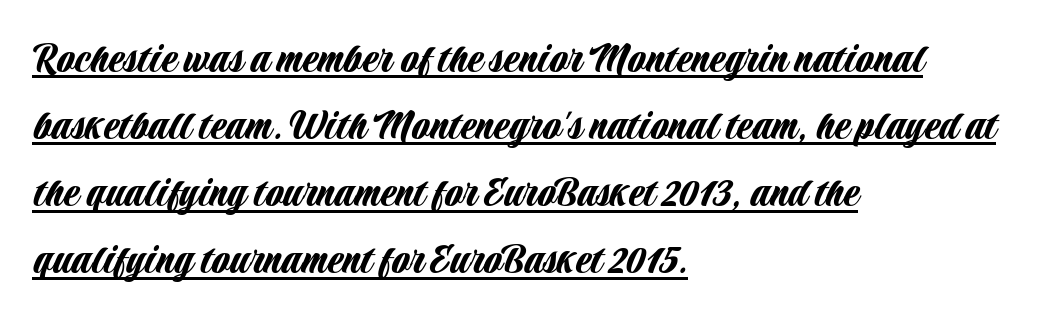
{"serif": "no", "width": "condensed", "stroke_contrast": "low", "x_height": "large", "monospaced": "no", "underline": "yes", "align": "left", "line_spacing": "normal", "line_spacing_ratio": 1.46, "letter_spacing": "normal", "letter_spacing_em": 0.0, "glyph_px": 46}
